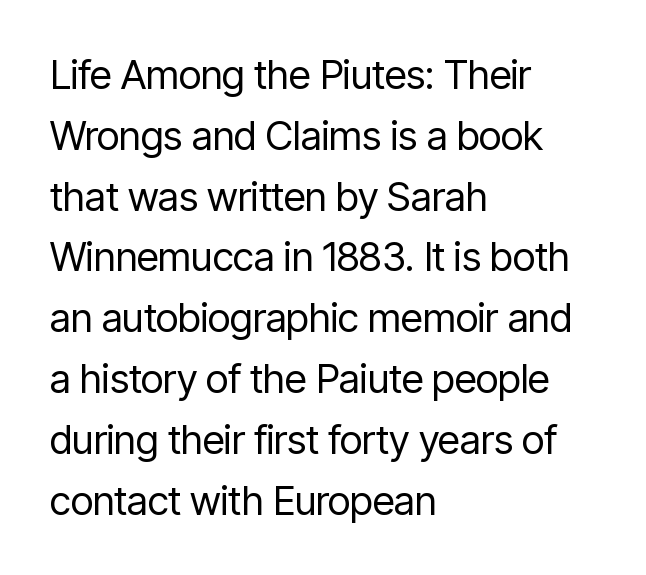
The designer went with a sans here, leaving each stem footless. The type is set solid horizontally, with unmodified tracking. Horizontal alignment here is leftward, the default for most running prose. This sample keeps an unexceptional amount of space between lines.
